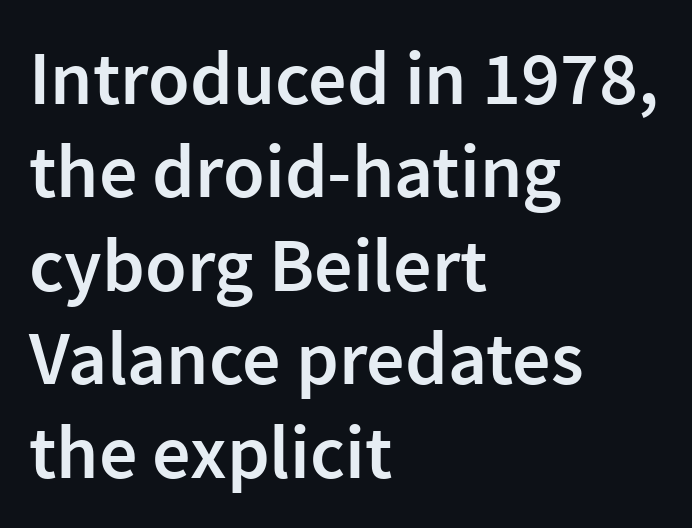
The rag falls on the right side of this text block. Note the varied advance widths — an 'i' is clearly narrower than an 'm'. Characters remain perfectly vertical along every line. Tracking value appears to be zero — textbook default spacing. The text was rendered using a sans face with plain stroke endings.
